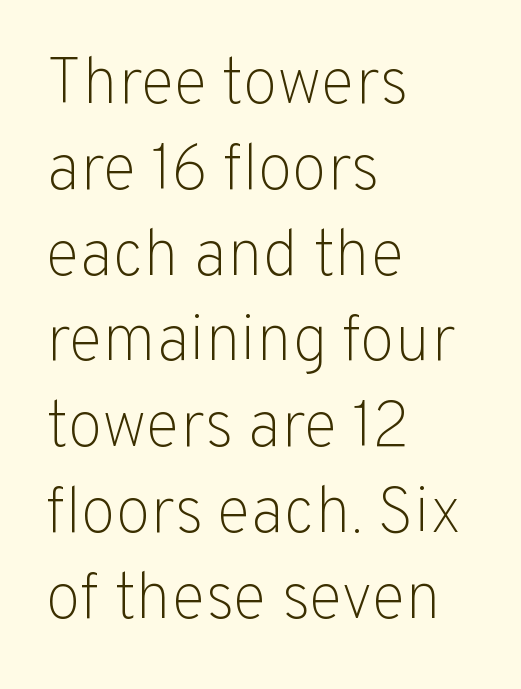
Q: Is the text bold? A: No.
Q: Is the text italic (slanted)? A: No, it is upright.
Q: Is the typeface a serif or a sans-serif typeface? A: Sans-serif.
Q: Is the text underlined? A: No.
Q: How is the paragraph aligned? A: Left-aligned.
Q: Is the spacing between letters normal or unusually wide? A: Normal.
Q: Is the spacing between lines tight, normal or loose? A: Normal.
Q: Width (condensed, normal, or wide)? A: Normal.
Q: Stroke contrast? A: Low.
Q: x-height? A: Medium.
Q: Monospaced? A: No.
